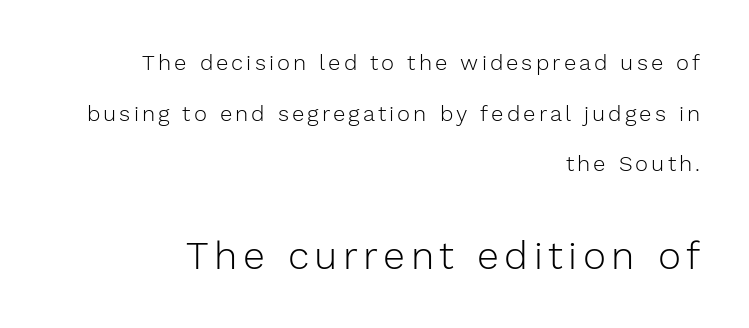
Q: Is the text bold? A: No.
Q: Is the text italic (slanted)? A: No, it is upright.
Q: Is the typeface a serif or a sans-serif typeface? A: Sans-serif.
Q: Is the text underlined? A: No.
Q: How is the paragraph aligned? A: Right-aligned.
Q: Is the spacing between lines tight, normal or loose? A: Loose.
Q: Which block of text is set in a larger size, the first (top) or the second (bottom)? A: The second (bottom) one.
Q: Width (condensed, normal, or wide)? A: Normal.
Q: Stroke contrast? A: Low.
Q: x-height? A: Medium.
Q: Monospaced? A: No.
